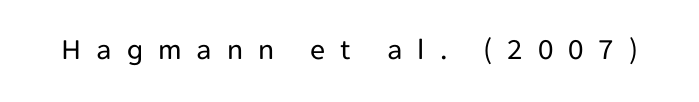
{"serif": "no", "italic": "no", "bold": "no", "weight": "regular", "width": "normal", "stroke_contrast": "low", "x_height": "medium", "monospaced": "no", "underline": "no", "letter_spacing": "wide", "letter_spacing_em": 0.5, "glyph_px": 30}
